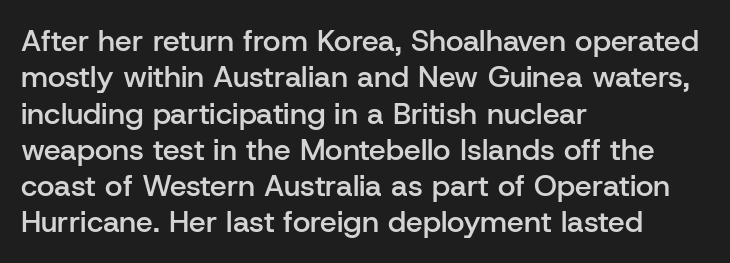
Q: Is the text bold? A: Semi-bold.
Q: Is the text italic (slanted)? A: No, it is upright.
Q: Is the typeface a serif or a sans-serif typeface? A: Sans-serif.
Q: Is the text underlined? A: No.
Q: How is the paragraph aligned? A: Left-aligned.
Q: Is the spacing between letters normal or unusually wide? A: Normal.
Q: Width (condensed, normal, or wide)? A: Normal.
Q: Stroke contrast? A: Low.
Q: x-height? A: Medium.
Q: Monospaced? A: No.
